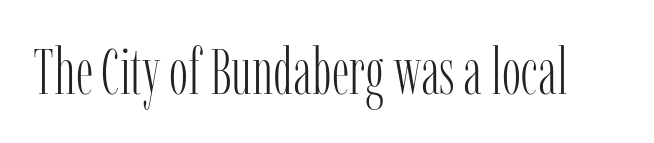
Looks like regular typesetting: each glyph gets only the width it needs. Words appear dense and cohesive because spacing is normal. The strokes carry an ordinary text weight at most. The zone under the glyphs is completely vacant. In terms of letterform style, serifs are clearly present.
